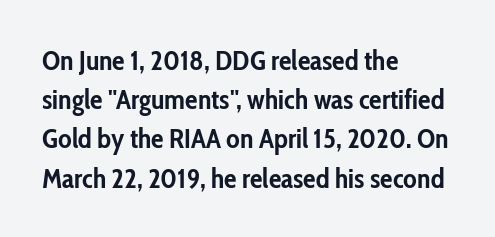
The letters advance in unequal steps, a hallmark of proportional type. Thick stems and heavy bowls — unmistakably bold. Vertical spacing — default. Horizontal alignment here is leftward, the default for most running prose. No extra tracking has been applied to these lines.
